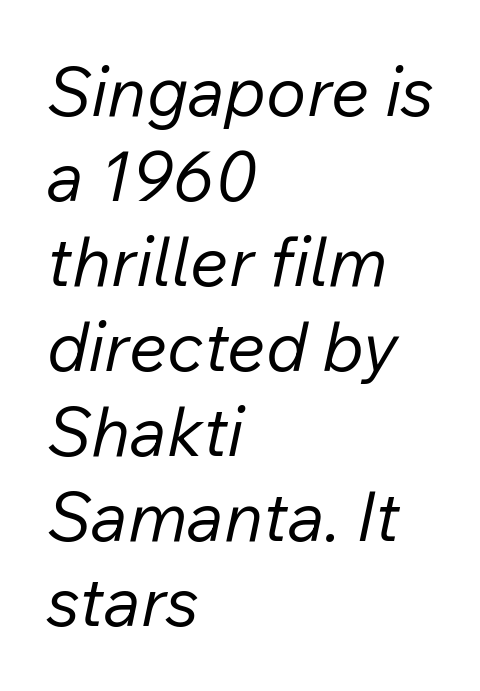
Q: Is the text bold? A: No.
Q: Is the text italic (slanted)? A: Yes, it leans right by about 12 degrees.
Q: Is the text underlined? A: No.
Q: How is the paragraph aligned? A: Left-aligned.
Q: Is the spacing between letters normal or unusually wide? A: Normal.
Q: Is the spacing between lines tight, normal or loose? A: Normal.
Q: Width (condensed, normal, or wide)? A: Normal.
Q: Stroke contrast? A: Low.
Q: x-height? A: Medium.
Q: Monospaced? A: No.
